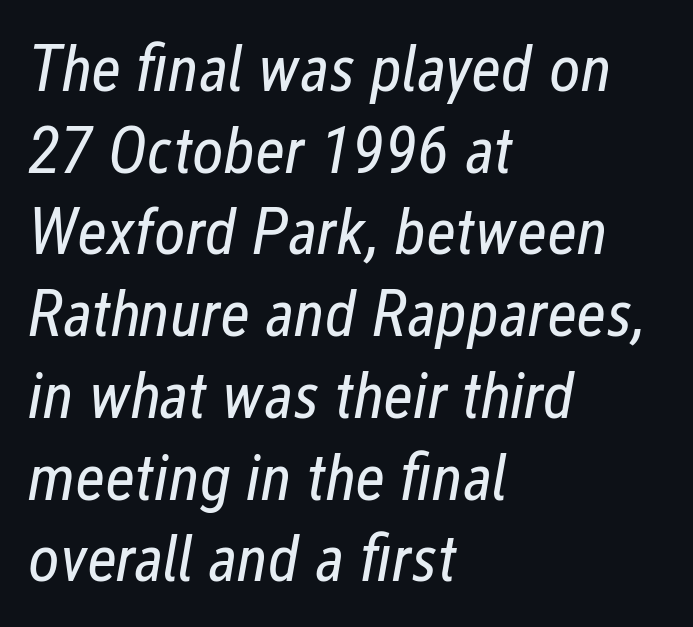
Is the block centered? No — it sits flush against the left margin. You could call the tracking neutral — neither tight nor loose. A typesetter would mark this as italic. Note the varied advance widths — an 'i' is clearly narrower than an 'm'.
